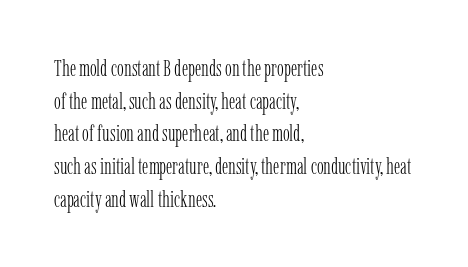
Characters follow at the spacing the type designer built in. The letterforms sit at book weight or below. Rendered with straight, roman letterforms. The rows are spaced the way most documents space them. The strip under each line holds only bare page.
